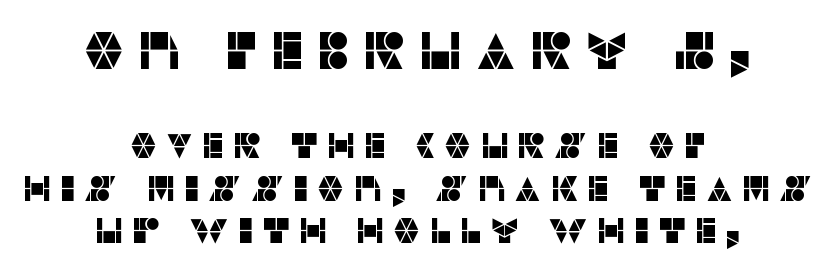
The passage shown is not underscored anywhere. Ascenders rise straight up at ninety degrees. Substantial extra tracking has been applied to these lines. Caption: upper text group enlarged, lower text group reduced.
